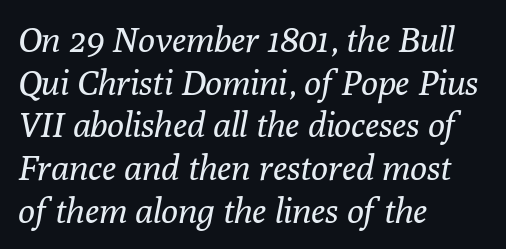
{"serif": "yes", "italic": "yes", "lean": "right", "slant_degrees": 10, "bold": "no", "weight": "regular", "width": "normal", "stroke_contrast": "low", "x_height": "medium", "monospaced": "no", "underline": "no", "align": "left", "line_spacing_ratio": 1.22, "letter_spacing": "normal", "letter_spacing_em": 0.0, "glyph_px": 35}
